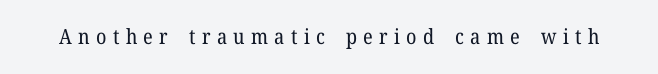
{"italic": "no", "bold": "no", "underline": "no", "letter_spacing": "wide", "letter_spacing_em": 0.3, "glyph_px": 21}
